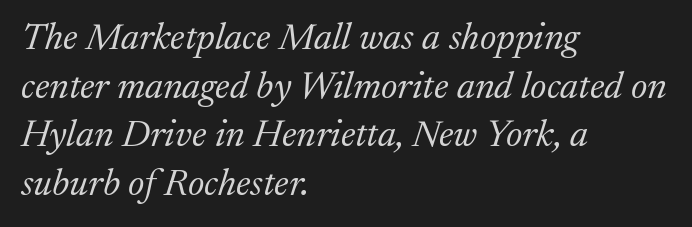
Check where the strokes stop: tiny serifs finish them off. One glance says typical: line gaps are just what's usual. Check the space under the baseline: it is left empty. It's the slanting kind of type. Think of a printed novel: that variable character pitch is what you see here. The passage shown is not bold in any degree.
